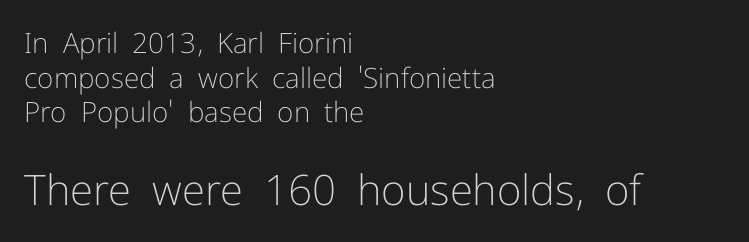
Q: Is the text bold? A: No.
Q: Is the text italic (slanted)? A: No, it is upright.
Q: Is the typeface a serif or a sans-serif typeface? A: Sans-serif.
Q: Is the text underlined? A: No.
Q: How is the paragraph aligned? A: Left-aligned.
Q: Is the spacing between letters normal or unusually wide? A: Normal.
Q: Which block of text is set in a larger size, the first (top) or the second (bottom)? A: The second (bottom) one.
Q: Width (condensed, normal, or wide)? A: Normal.
Q: Stroke contrast? A: Low.
Q: x-height? A: Medium.
Q: Monospaced? A: No.
